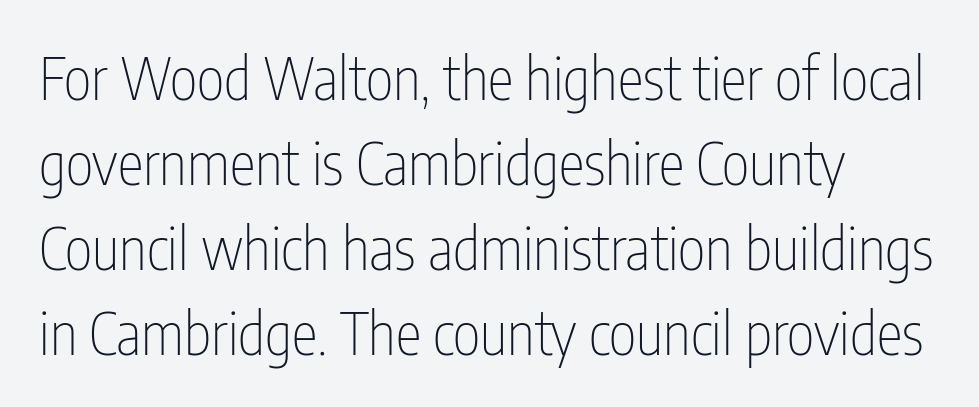
The image shows 59 px thin, condensed sans-serif type, upright; set left-aligned, normal line spacing (1.44x), normal letter spacing, not underlined; low stroke contrast and a medium x-height.
